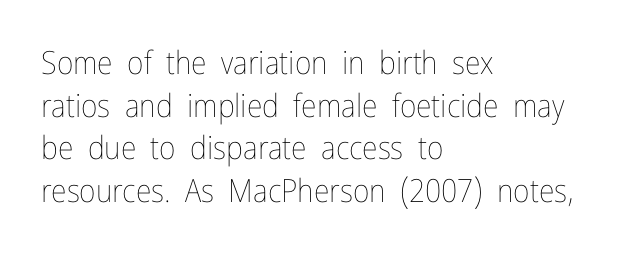
You could not count columns in this text — the font is proportionally spaced. Successive baselines arrive at the customary interval. There is no visible air inserted between adjacent glyphs. Compared with a typical body face, this is equally light or lighter still. This sample is left-justified, so line endings fall wherever the words run out. Upright lettering throughout.
